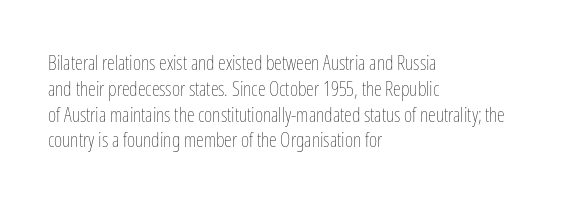
Interline gaps are of average width in this sample. Style check: upright. Tracking here is standard; glyphs follow each other at the usual distance. Stroke mass is kept to a normal reading level or below. Beneath every word, the page is bare. Leftover space on each line is placed entirely after the last word.
